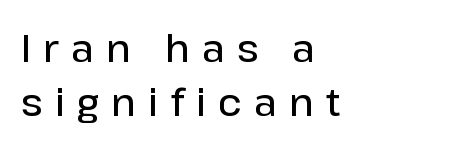
The typeface chosen for these lines omits serifs. Quick note: not italic, upright. Its strokes are somewhat broadened, the hallmark of semibold type. Each letter keeps its own natural width here, so spacing adapts to shape.
